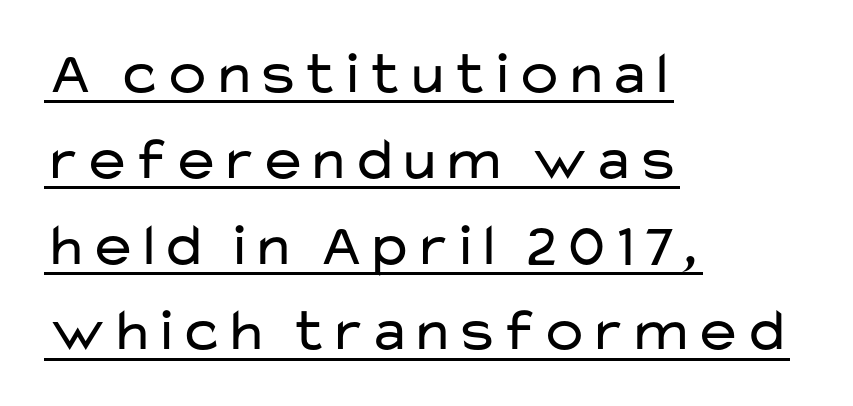
The image shows 60 px regular-weight, wide sans-serif type, upright; set left-aligned, normal line spacing (1.43x), normal letter spacing, underlined; low stroke contrast and a medium x-height.
